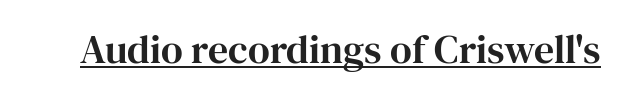
Q: Is the text italic (slanted)? A: No, it is upright.
Q: Is the typeface a serif or a sans-serif typeface? A: Serif.
Q: Is the text underlined? A: Yes.
Q: Is the spacing between letters normal or unusually wide? A: Normal.
Q: Width (condensed, normal, or wide)? A: Normal.
Q: Stroke contrast? A: High.
Q: x-height? A: Medium.
Q: Monospaced? A: No.
